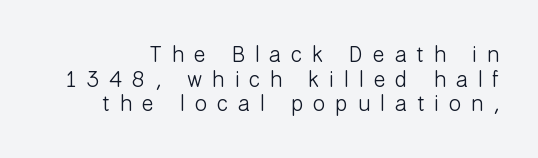
The face looks like a standard text weight, possibly lighter. Leading: reduced. Do the letters lean? They stand straight. Between one letter and the next there's a generous, obvious gap.
